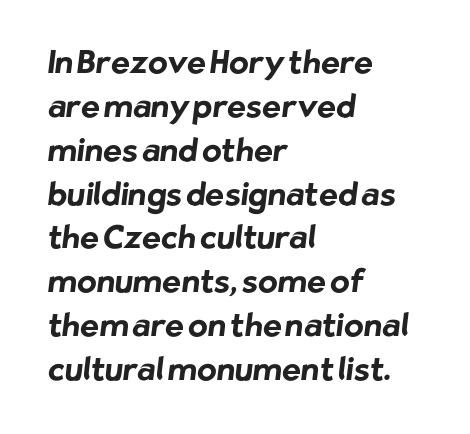
The image shows 32 px bold sans-serif type; set left-aligned, normal line spacing (1.37x), normal letter spacing, not underlined; low stroke contrast and a medium x-height.
